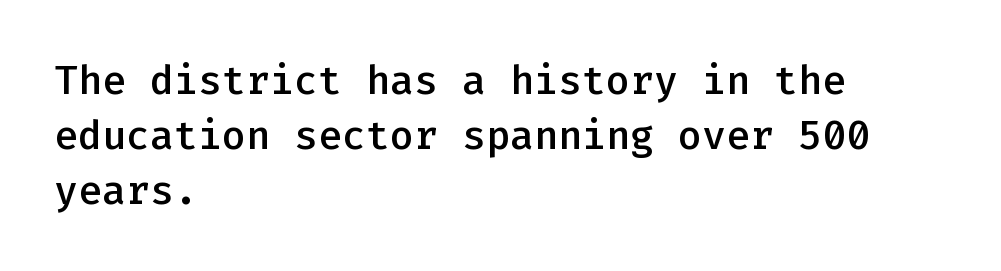
{"serif": "no", "italic": "no", "bold": "semi", "weight": "semibold", "width": "normal", "stroke_contrast": "low", "x_height": "medium", "monospaced": "yes", "underline": "no", "align": "left", "line_spacing": "normal", "line_spacing_ratio": 1.37, "letter_spacing": "normal", "letter_spacing_em": 0.0, "glyph_px": 40}
